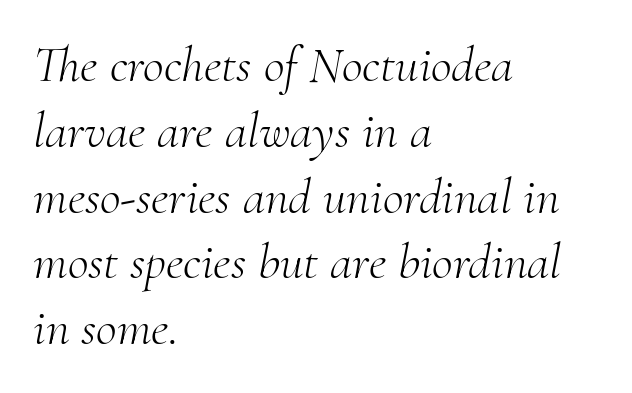
{"serif": "yes", "italic": "yes", "lean": "right", "slant_degrees": 10, "bold": "no", "weight": "light", "width": "normal", "stroke_contrast": "medium", "x_height": "small", "monospaced": "no", "underline": "no", "align": "left", "line_spacing": "normal", "line_spacing_ratio": 1.29, "letter_spacing": "normal", "letter_spacing_em": 0.0, "glyph_px": 51}
